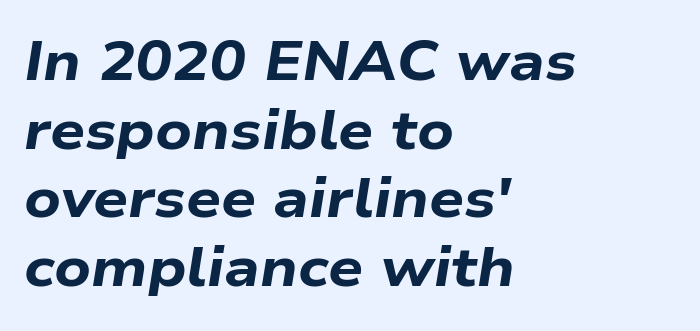
Q: Is the text bold? A: Yes.
Q: Is the text italic (slanted)? A: Yes, it leans right by about 9 degrees.
Q: Is the text underlined? A: No.
Q: How is the paragraph aligned? A: Left-aligned.
Q: Is the spacing between letters normal or unusually wide? A: Normal.
Q: Is the spacing between lines tight, normal or loose? A: Normal.
Q: Width (condensed, normal, or wide)? A: Wide.
Q: Stroke contrast? A: Low.
Q: x-height? A: Medium.
Q: Monospaced? A: No.
